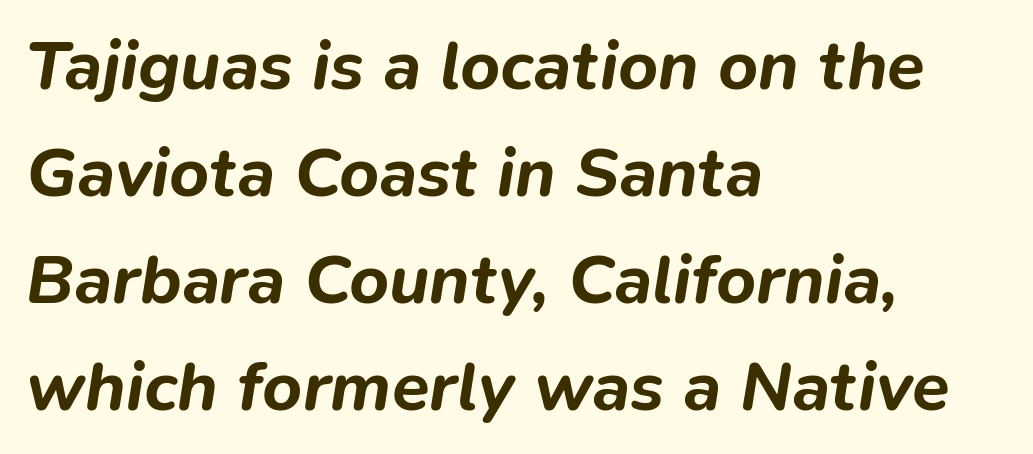
Q: Is the text bold? A: Yes.
Q: Is the text italic (slanted)? A: Yes, it leans right by about 9 degrees.
Q: Is the text underlined? A: No.
Q: How is the paragraph aligned? A: Left-aligned.
Q: Is the spacing between letters normal or unusually wide? A: Normal.
Q: Is the spacing between lines tight, normal or loose? A: Normal.
Q: Width (condensed, normal, or wide)? A: Normal.
Q: Stroke contrast? A: Low.
Q: x-height? A: Medium.
Q: Monospaced? A: No.
